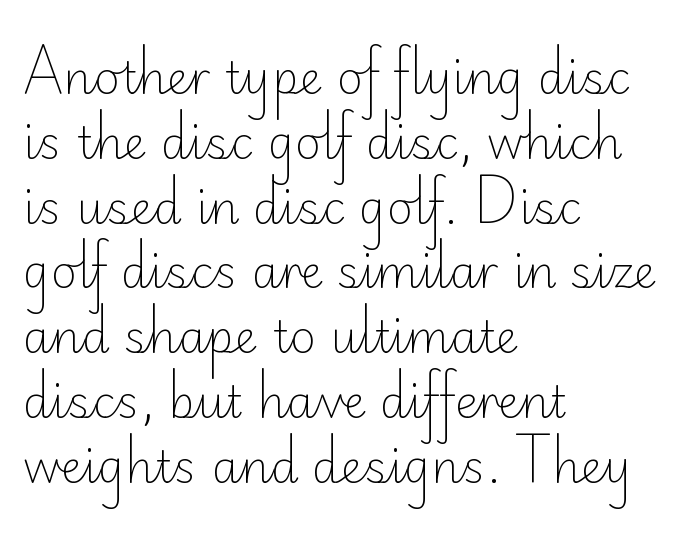
{"serif": "no", "italic": "no", "bold": "no", "weight": "light", "width": "normal", "stroke_contrast": "low", "x_height": "small", "monospaced": "no", "underline": "no", "align": "left", "line_spacing": "normal", "line_spacing_ratio": 1.44, "letter_spacing": "normal", "letter_spacing_em": 0.0, "glyph_px": 45}
